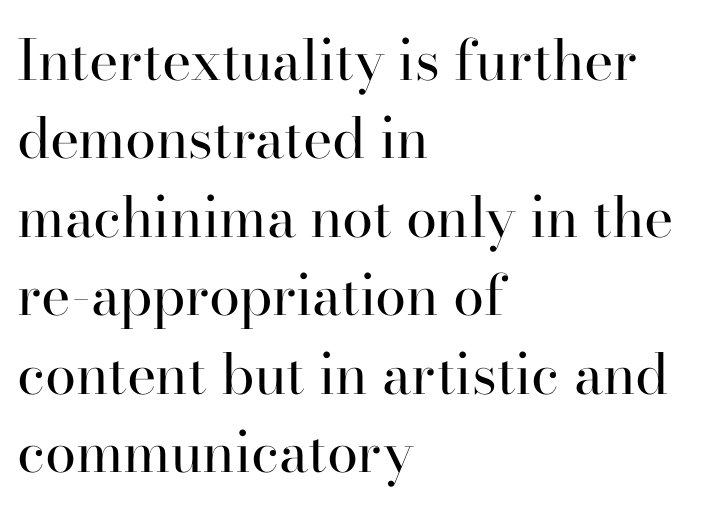
{"serif": "yes", "italic": "no", "bold": "no", "weight": "regular", "width": "normal", "stroke_contrast": "high", "x_height": "small", "monospaced": "no", "underline": "no", "align": "left", "line_spacing": "normal", "line_spacing_ratio": 1.4, "letter_spacing": "normal", "letter_spacing_em": 0.0, "glyph_px": 56}
